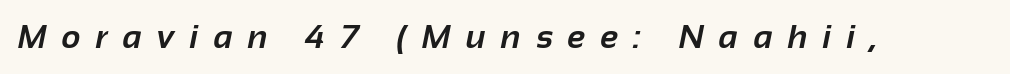
{"serif": "no", "bold": "yes", "weight": "bold", "width": "normal", "stroke_contrast": "low", "x_height": "medium", "monospaced": "no", "underline": "no", "letter_spacing": "wide", "letter_spacing_em": 0.46, "glyph_px": 33}
